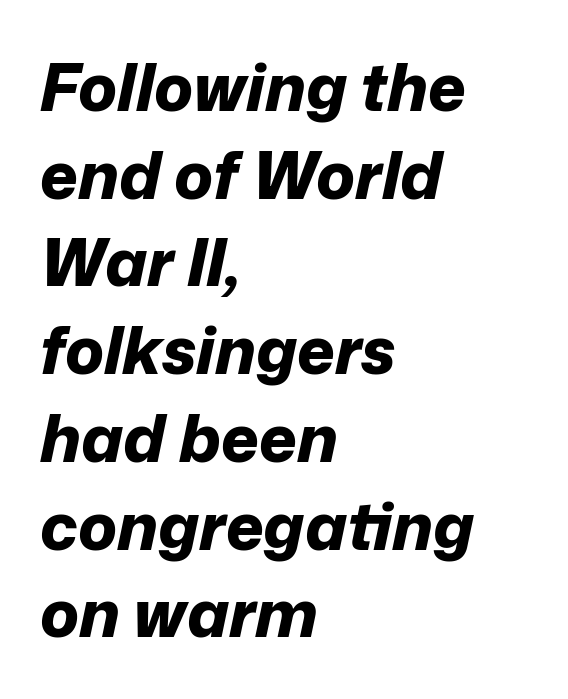
These lines keep a tight, regular rhythm from letter to letter. The glyphs are unaccompanied by any horizontal stroke below them. Does the lettering tilt? It does — this is italic. Regarding leading, the lines here are spaced in the standard way.
